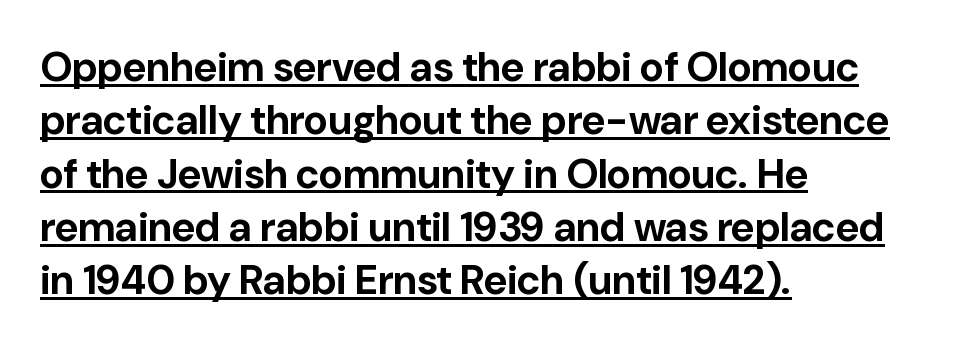
{"serif": "no", "italic": "no", "bold": "yes", "weight": "bold", "width": "normal", "stroke_contrast": "low", "x_height": "medium", "monospaced": "no", "underline": "yes", "align": "left", "line_spacing": "normal", "line_spacing_ratio": 1.3, "letter_spacing": "normal", "letter_spacing_em": 0.0, "glyph_px": 41}
